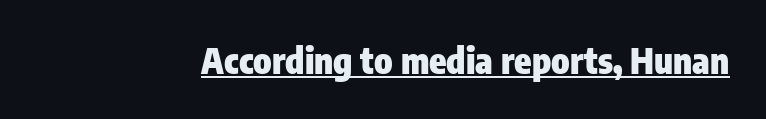
Does a line run under the words? Yes, clearly. Varying glyph widths throughout — classic text-font behaviour. Nope, no serifs anywhere on these letters. The lettering holds an erect, upright posture throughout. The passage shown is emphatically bold.
